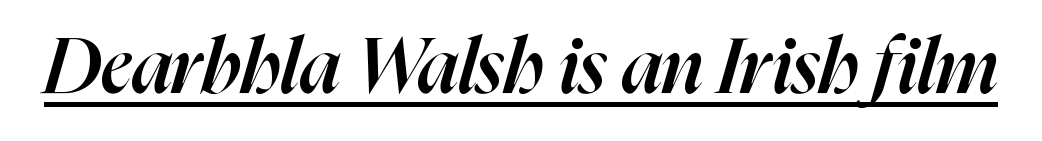
Q: Is the text bold? A: Semi-bold.
Q: Is the text italic (slanted)? A: Yes, it leans right by about 16 degrees.
Q: Is the text underlined? A: Yes.
Q: Is the spacing between letters normal or unusually wide? A: Normal.
Q: Width (condensed, normal, or wide)? A: Normal.
Q: Stroke contrast? A: High.
Q: x-height? A: Medium.
Q: Monospaced? A: No.
